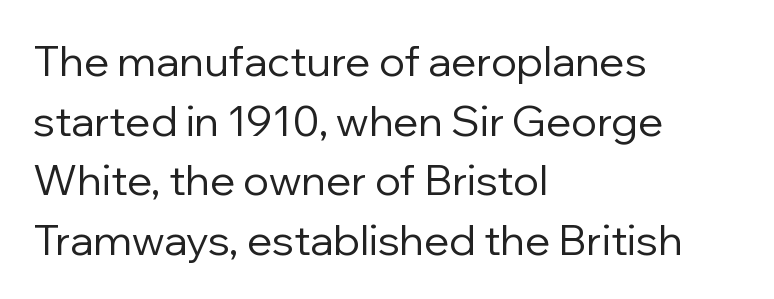
Q: Is the text bold? A: No.
Q: Is the text italic (slanted)? A: No, it is upright.
Q: Is the typeface a serif or a sans-serif typeface? A: Sans-serif.
Q: Is the text underlined? A: No.
Q: How is the paragraph aligned? A: Left-aligned.
Q: Is the spacing between letters normal or unusually wide? A: Normal.
Q: Is the spacing between lines tight, normal or loose? A: Normal.
Q: Width (condensed, normal, or wide)? A: Normal.
Q: Stroke contrast? A: Low.
Q: x-height? A: Medium.
Q: Monospaced? A: No.
